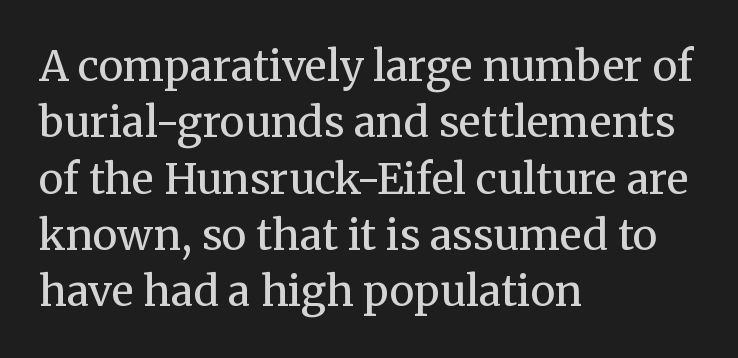
Does the lettering tilt? It doesn't — this is upright. The passage is arranged the way most books set body copy — flush left. Quick note: interline space is typical. A light-to-regular cut is what we see here. Think of a printed novel: that variable character pitch is what you see here. Tracking value appears to be zero — textbook default spacing.
